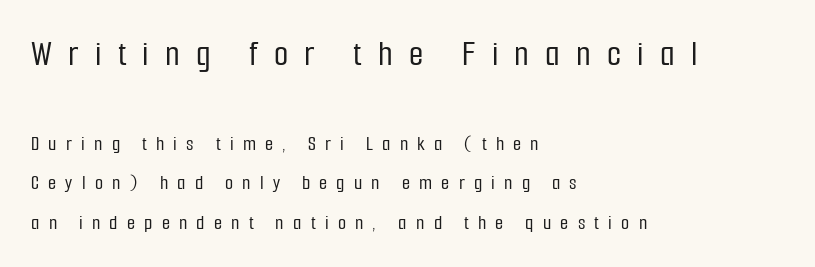
{"serif": "no", "italic": "no", "width": "condensed", "stroke_contrast": "low", "x_height": "medium", "monospaced": "no", "underline": "no", "align": "left", "line_spacing_ratio": 1.89, "letter_spacing": "wide", "letter_spacing_em": 0.44, "larger_block": "first", "size_ratio": 1.76, "glyph_px": 37}
